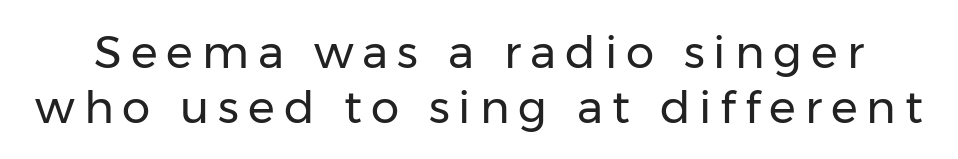
The image shows 45 px regular-weight sans-serif type, upright; set line spacing 1.22x, unusually wide letter spacing (+0.2 em), not underlined; low stroke contrast and a medium x-height.
